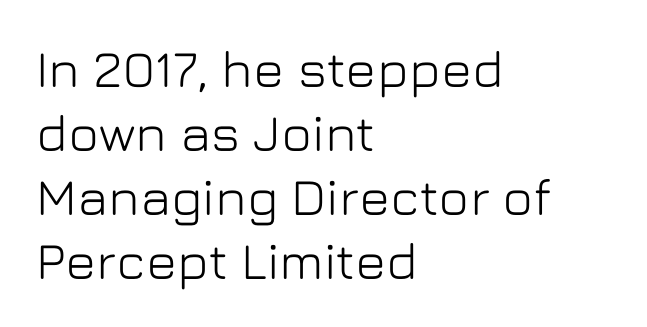
Q: Is the text italic (slanted)? A: No, it is upright.
Q: Is the typeface a serif or a sans-serif typeface? A: Sans-serif.
Q: Is the text underlined? A: No.
Q: How is the paragraph aligned? A: Left-aligned.
Q: Is the spacing between letters normal or unusually wide? A: Normal.
Q: Width (condensed, normal, or wide)? A: Normal.
Q: Stroke contrast? A: Low.
Q: x-height? A: Medium.
Q: Monospaced? A: No.
